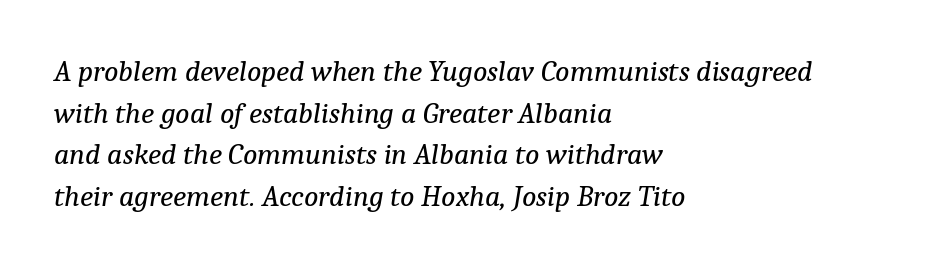
The passage shown stacks its lines at a standard gap. Just letters on the line, the space beneath them empty. Typographically, this falls in the serif category. Note the varied advance widths — an 'i' is clearly narrower than an 'm'. Teacher's note: observe the even left margin — that is flush-left alignment.
